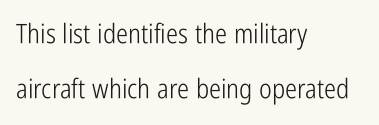
{"italic": "no", "bold": "no", "underline": "no", "align": "left", "line_spacing": "loose", "line_spacing_ratio": 2.04, "letter_spacing": "normal", "letter_spacing_em": 0.0, "glyph_px": 27}
